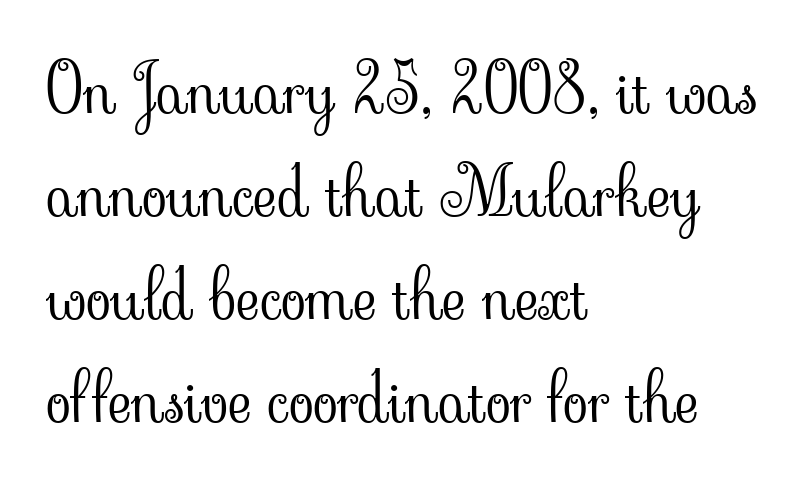
The characters are drawn with everyday or finer stroke widths. The leading is moderate, giving the passage an even texture. Does extra space separate the letters? No, they use regular spacing. The face used here is seriffed, in the tradition of book romans. Here the designer chose a conventional face with non-uniform glyph widths. Does the lettering tilt? It doesn't — this is upright.
